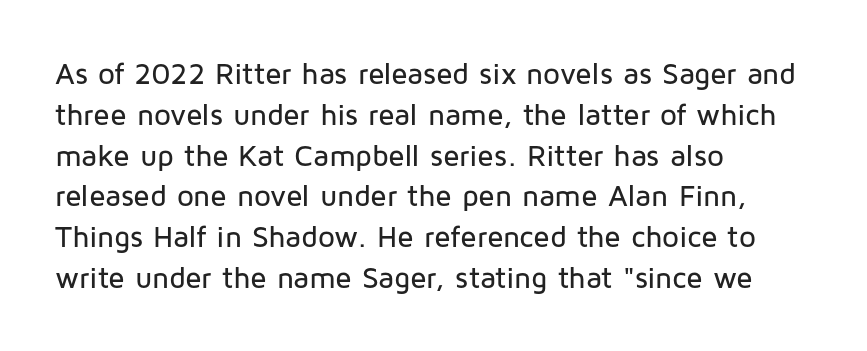
Q: Is the text italic (slanted)? A: No, it is upright.
Q: Is the typeface a serif or a sans-serif typeface? A: Sans-serif.
Q: Is the text underlined? A: No.
Q: How is the paragraph aligned? A: Left-aligned.
Q: Is the spacing between letters normal or unusually wide? A: Normal.
Q: Is the spacing between lines tight, normal or loose? A: Normal.
Q: Width (condensed, normal, or wide)? A: Normal.
Q: Stroke contrast? A: Low.
Q: x-height? A: Medium.
Q: Monospaced? A: No.
